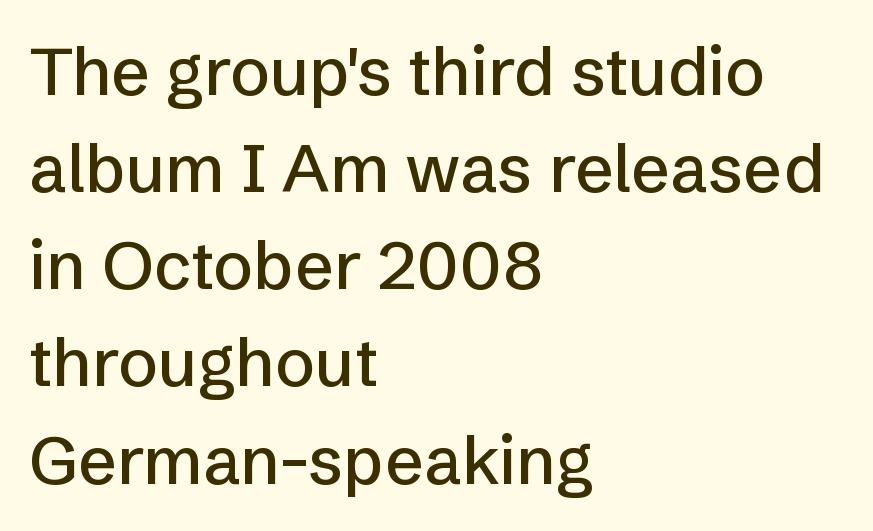
{"serif": "no", "italic": "no", "width": "normal", "stroke_contrast": "low", "x_height": "medium", "monospaced": "no", "underline": "no", "align": "left", "line_spacing": "normal", "line_spacing_ratio": 1.45, "letter_spacing": "normal", "letter_spacing_em": 0.0, "glyph_px": 67}
